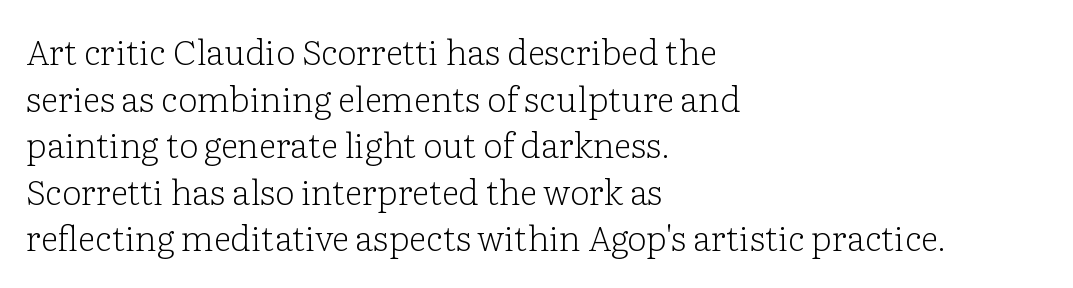
The foot of each line stays bare and open. This sample is left-justified, so line endings fall wherever the words run out. This rendering employs a face with finishing strokes, i.e., a serif. Notice how descenders clear the ascenders below comfortably — that's standard leading. On a weight scale, this lands at 450 or below.
